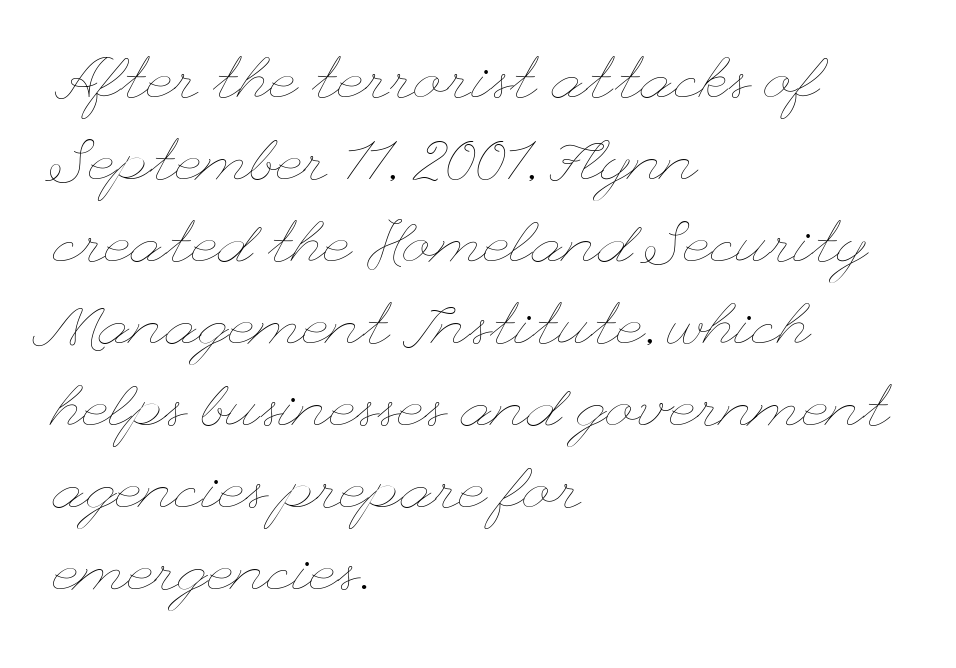
Line spacing here is normal. The glyphs are unaccompanied by any horizontal stroke below them. Stems here are at most as thick as an everyday book face. Standard letterfit; no display-style spreading of the glyphs.
